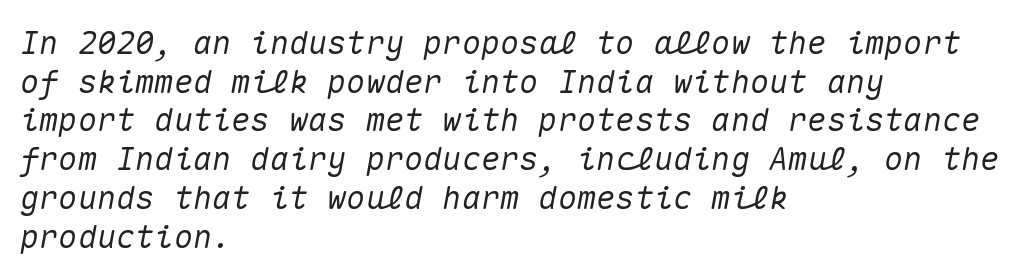
Q: Is the text italic (slanted)? A: Yes, it leans right by about 10 degrees.
Q: Is the text underlined? A: No.
Q: How is the paragraph aligned? A: Left-aligned.
Q: Is the spacing between letters normal or unusually wide? A: Normal.
Q: Width (condensed, normal, or wide)? A: Normal.
Q: Stroke contrast? A: Medium.
Q: x-height? A: Medium.
Q: Monospaced? A: Yes.
